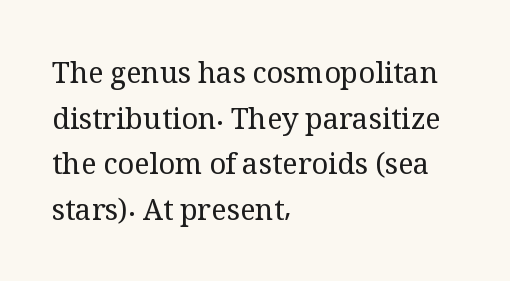
{"serif": "yes", "italic": "no", "bold": "no", "weight": "regular", "width": "normal", "stroke_contrast": "medium", "x_height": "medium", "monospaced": "no", "underline": "no", "align": "left", "line_spacing": "normal", "line_spacing_ratio": 1.57, "letter_spacing": "normal", "letter_spacing_em": 0.0, "glyph_px": 29}
